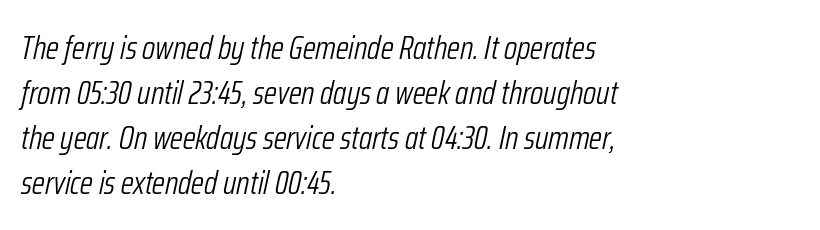
The passage shown is typed in a proportional face where columns would drift. Does extra space separate the letters? No, they use regular spacing. A normal amount of white space separates one row of letters from the next. The specimen reads as italic at a glance. These lines are set flush left with a ragged right edge.
